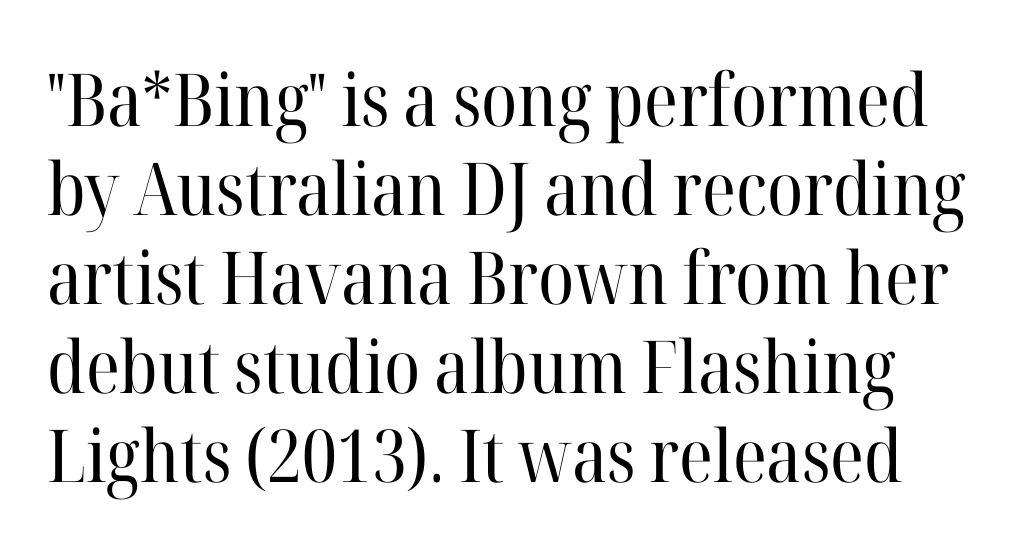
{"serif": "yes", "italic": "no", "bold": "no", "weight": "regular", "width": "normal", "stroke_contrast": "high", "x_height": "medium", "monospaced": "no", "underline": "no", "line_spacing_ratio": 1.22, "letter_spacing": "normal", "letter_spacing_em": 0.0, "glyph_px": 73}
